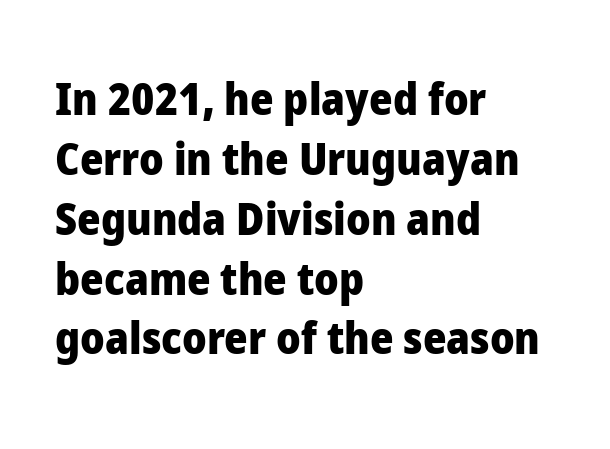
{"serif": "no", "italic": "no", "bold": "yes", "weight": "heavy", "width": "normal", "stroke_contrast": "low", "x_height": "medium", "monospaced": "no", "underline": "no", "align": "left", "line_spacing": "normal", "line_spacing_ratio": 1.33, "letter_spacing": "normal", "letter_spacing_em": 0.0, "glyph_px": 45}
